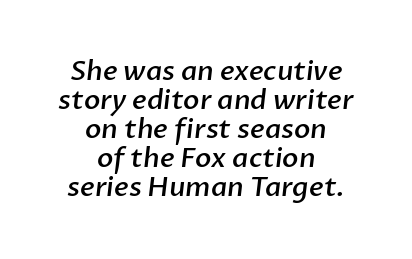
{"bold": "semi", "underline": "no", "align": "center", "line_spacing": "tight", "line_spacing_ratio": 1.07, "letter_spacing": "normal", "letter_spacing_em": 0.0, "glyph_px": 27}
